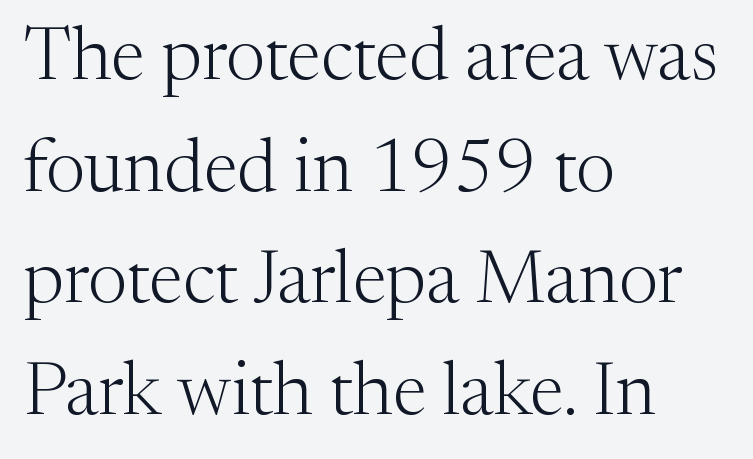
{"serif": "yes", "italic": "no", "bold": "no", "weight": "light", "width": "normal", "stroke_contrast": "medium", "x_height": "medium", "monospaced": "no", "underline": "no", "align": "left", "line_spacing": "normal", "line_spacing_ratio": 1.51, "letter_spacing": "normal", "letter_spacing_em": 0.0, "glyph_px": 74}
